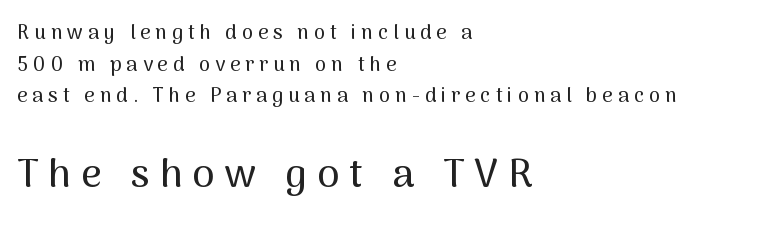
Q: Is the text italic (slanted)? A: No, it is upright.
Q: Is the typeface a serif or a sans-serif typeface? A: Sans-serif.
Q: Is the text underlined? A: No.
Q: How is the paragraph aligned? A: Left-aligned.
Q: Is the spacing between letters normal or unusually wide? A: Unusually wide.
Q: Is the spacing between lines tight, normal or loose? A: Normal.
Q: Which block of text is set in a larger size, the first (top) or the second (bottom)? A: The second (bottom) one.
Q: Width (condensed, normal, or wide)? A: Normal.
Q: Stroke contrast? A: Medium.
Q: x-height? A: Medium.
Q: Monospaced? A: No.
